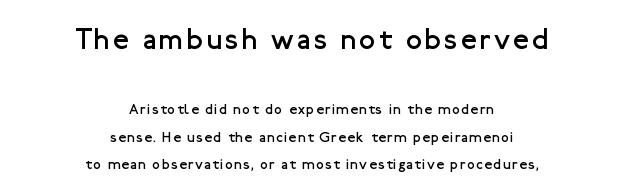
{"serif": "no", "italic": "no", "bold": "no", "weight": "regular", "width": "normal", "stroke_contrast": "low", "x_height": "medium", "monospaced": "no", "underline": "no", "align": "center", "line_spacing": "loose", "line_spacing_ratio": 1.94, "larger_block": "first", "size_ratio": 2.07, "glyph_px": 29}
